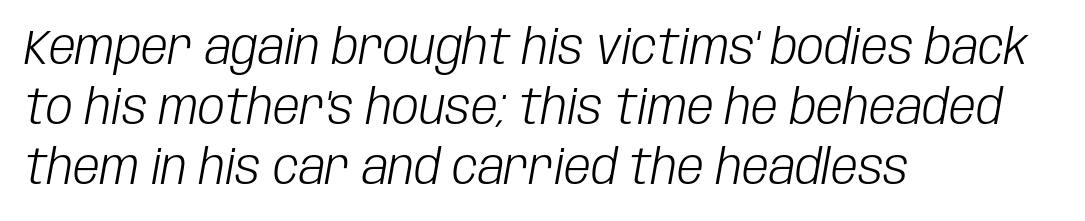
Q: Is the text bold? A: No.
Q: Is the text italic (slanted)? A: Yes, it leans right by about 10 degrees.
Q: Is the text underlined? A: No.
Q: How is the paragraph aligned? A: Left-aligned.
Q: Is the spacing between letters normal or unusually wide? A: Normal.
Q: Is the spacing between lines tight, normal or loose? A: Normal.
Q: Width (condensed, normal, or wide)? A: Condensed.
Q: Stroke contrast? A: Low.
Q: x-height? A: Large.
Q: Monospaced? A: No.
